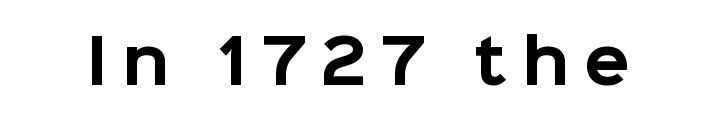
The zone under the glyphs is completely vacant. This sample uses an upright cut, with every glyph sitting square on the baseline. Display-style spreading of the glyphs; the letterfit is very open. These lines carry a lot of weight — the face is fully bold. Note the varied advance widths — an 'i' is clearly narrower than an 'm'. Regarding serifs, this sample does without them.
